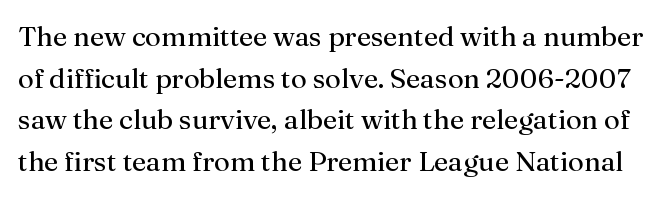
The image shows 28 px regular-weight serif type, upright; set normal line spacing (1.49x), normal letter spacing, not underlined; medium stroke contrast and a medium x-height.
